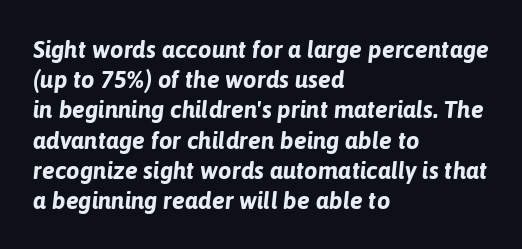
The image shows 24 px bold type, italic (leaning right); set left-aligned, normal line spacing (1.26x), normal letter spacing, not underlined.
